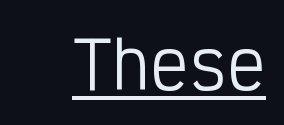
Q: Is the text bold? A: No.
Q: Is the text italic (slanted)? A: No, it is upright.
Q: Is the typeface a serif or a sans-serif typeface? A: Sans-serif.
Q: Is the text underlined? A: Yes.
Q: Is the spacing between letters normal or unusually wide? A: Normal.
Q: Width (condensed, normal, or wide)? A: Condensed.
Q: Stroke contrast? A: Low.
Q: x-height? A: Medium.
Q: Monospaced? A: Yes.
